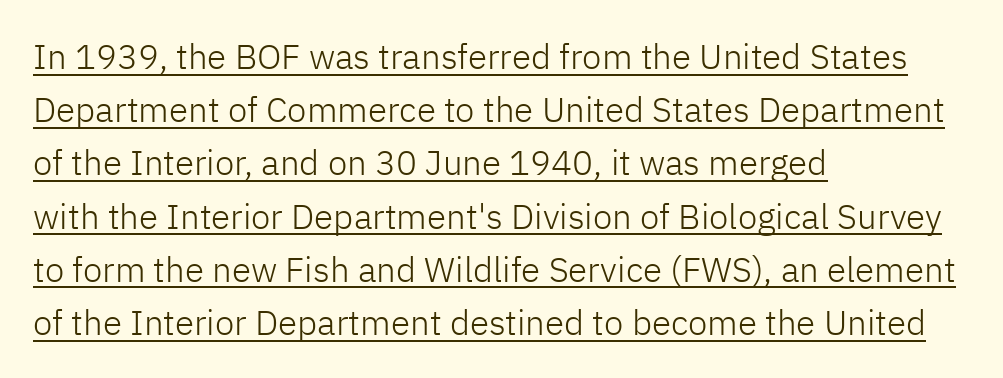
Leftover space on each line is placed entirely after the last word. Character widths vary here, with narrow letters taking less room than wide ones. Emphasis is given by a line drawn under the lettering. The typesetting does not lean heavy: it is not bold.
